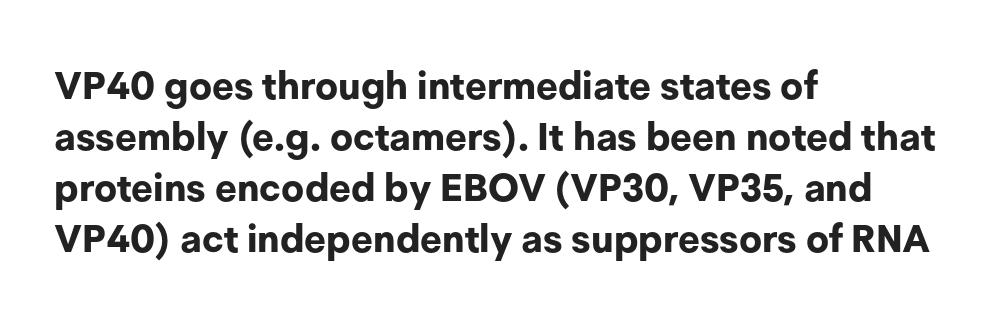
The text was rendered using a sans face with plain stroke endings. The lines sit at an ordinary, default distance from one another. Glance below the letters and you will spot only blank space. Its strokes are broad and dark, the hallmark of bold type.
